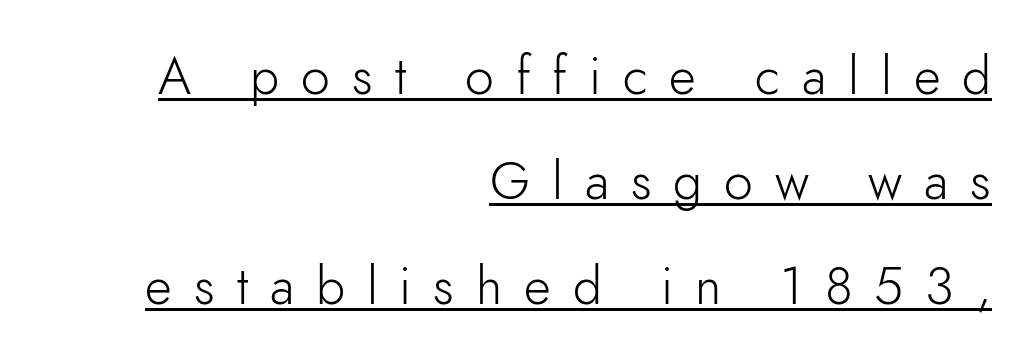
The typography opts for an upright posture over an oblique one. Honestly, the underline is the first thing you notice here. The letters advance in unequal steps, a hallmark of proportional type. The face used here is rendered with a markedly widened letterfit. Is the stroke heavy? The answer is a plain regular-or-lighter.
